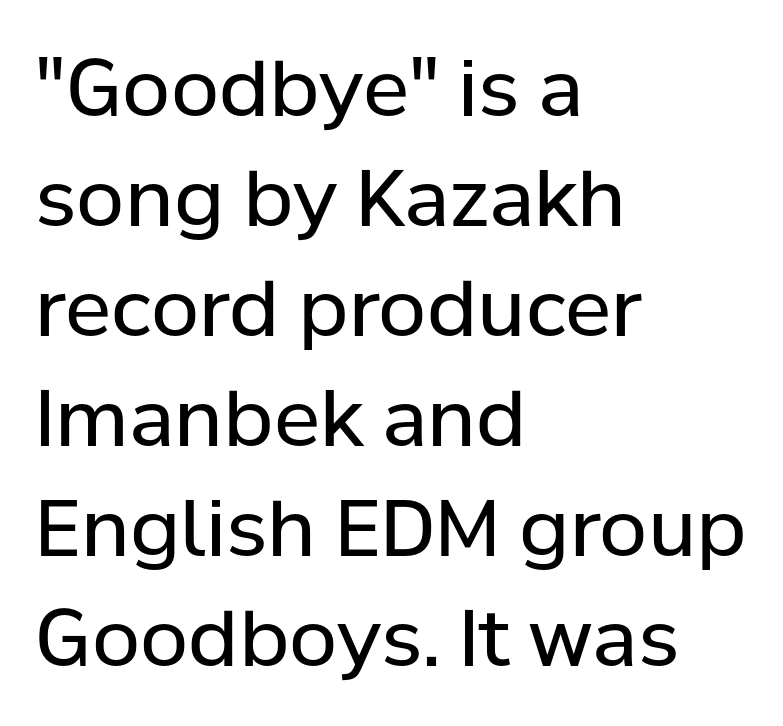
The image shows 78 px regular-weight sans-serif type, upright; set left-aligned, normal line spacing (1.41x), normal letter spacing, not underlined; low stroke contrast and a medium x-height.
